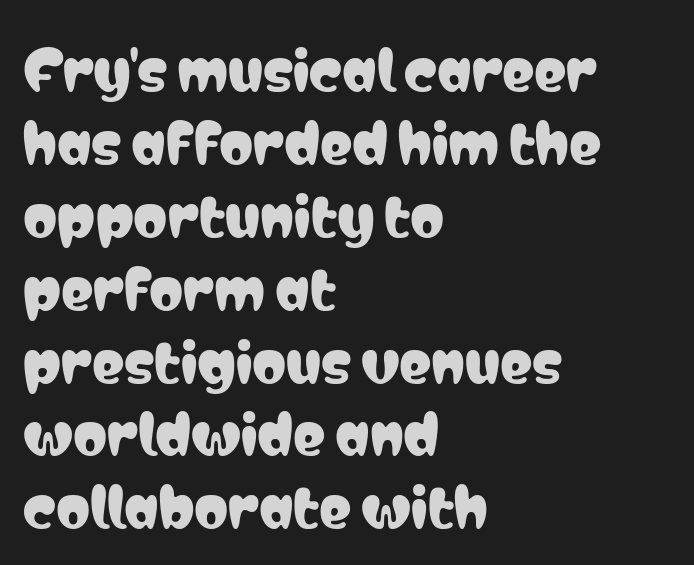
Q: Is the text italic (slanted)? A: No, it is upright.
Q: Is the typeface a serif or a sans-serif typeface? A: Sans-serif.
Q: Is the text underlined? A: No.
Q: How is the paragraph aligned? A: Left-aligned.
Q: Is the spacing between letters normal or unusually wide? A: Normal.
Q: Is the spacing between lines tight, normal or loose? A: Normal.
Q: Width (condensed, normal, or wide)? A: Condensed.
Q: Stroke contrast? A: Low.
Q: x-height? A: Medium.
Q: Monospaced? A: No.
